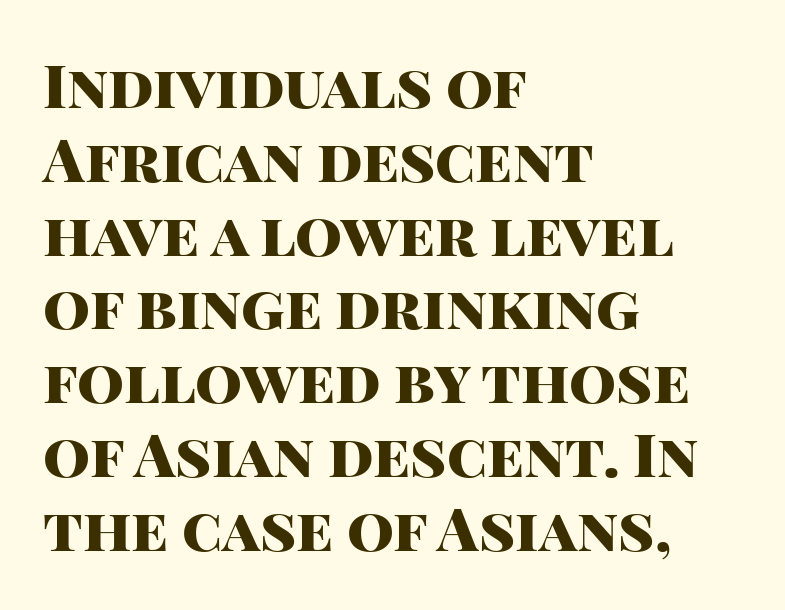
Every character sits straight up, as roman type does. Type style note: lacks serifs. Weight check: bold — yes, fully. Does the copy run flush right? No — it runs flush left.
